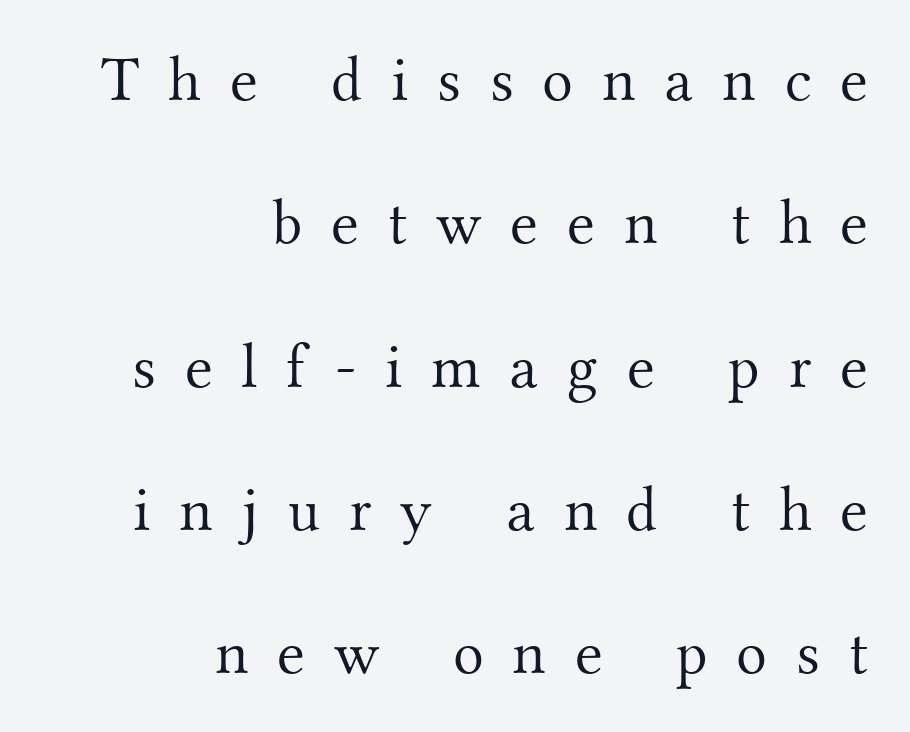
Q: Is the text bold? A: No.
Q: Is the text italic (slanted)? A: No, it is upright.
Q: Is the typeface a serif or a sans-serif typeface? A: Serif.
Q: Is the text underlined? A: No.
Q: How is the paragraph aligned? A: Right-aligned.
Q: Is the spacing between letters normal or unusually wide? A: Unusually wide.
Q: Is the spacing between lines tight, normal or loose? A: Loose.
Q: Width (condensed, normal, or wide)? A: Normal.
Q: Stroke contrast? A: Medium.
Q: x-height? A: Small.
Q: Monospaced? A: No.
